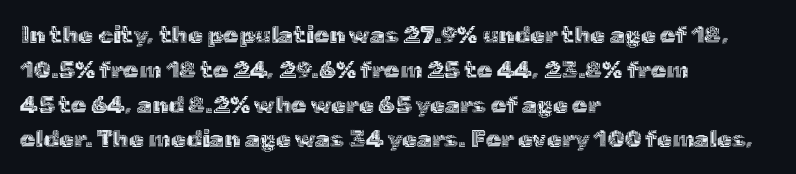
Q: Is the text italic (slanted)? A: No, it is upright.
Q: Is the text underlined? A: No.
Q: How is the paragraph aligned? A: Left-aligned.
Q: Is the spacing between letters normal or unusually wide? A: Normal.
Q: Is the spacing between lines tight, normal or loose? A: Normal.
